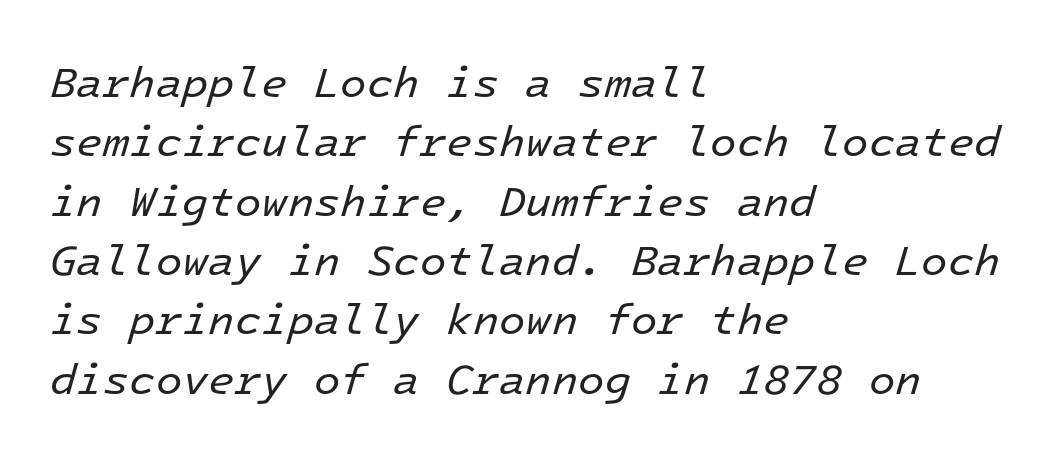
The image shows 43 px regular-weight type, italic (leaning right), monospaced; set left-aligned, normal line spacing (1.38x), normal letter spacing, not underlined; low stroke contrast and a medium x-height.
